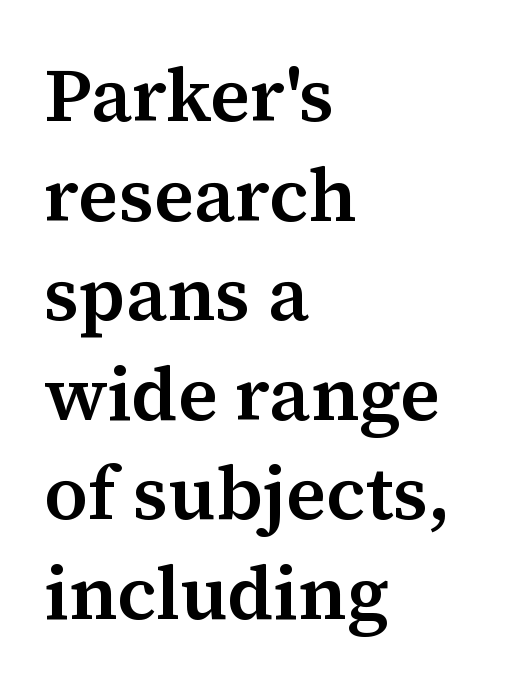
The image shows 76 px semibold serif type, upright; set left-aligned, normal line spacing (1.31x), normal letter spacing, not underlined; medium stroke contrast and a medium x-height.
